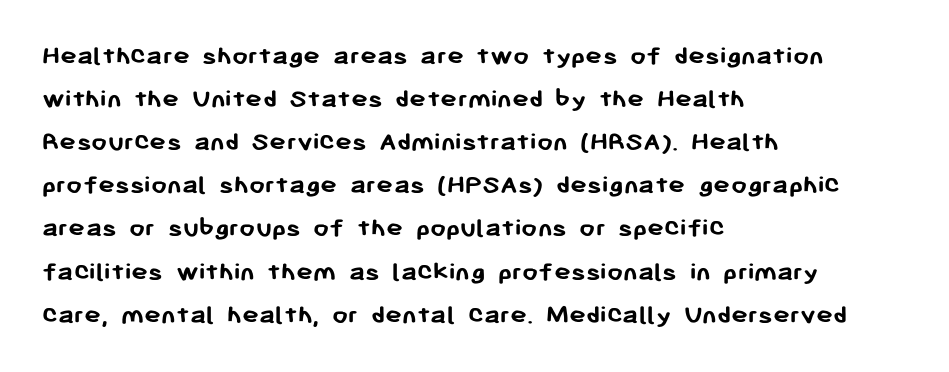
Caption: bold face, heavy strokes. Posture: straight, roman, zero tilt. Line spacing here is normal. The letters advance in unequal steps, a hallmark of proportional type. Words appear dense and cohesive because spacing is normal. Words float on clear page, feet unadorned.
